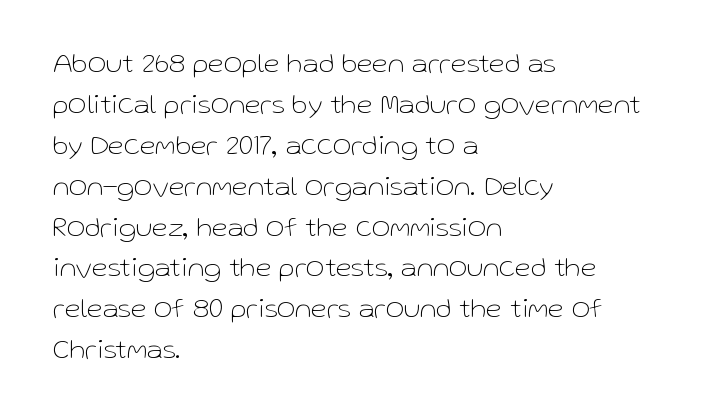
Q: Is the text bold? A: No.
Q: Is the text italic (slanted)? A: No, it is upright.
Q: Is the typeface a serif or a sans-serif typeface? A: Sans-serif.
Q: Is the text underlined? A: No.
Q: How is the paragraph aligned? A: Left-aligned.
Q: Is the spacing between letters normal or unusually wide? A: Normal.
Q: Is the spacing between lines tight, normal or loose? A: Normal.
Q: Width (condensed, normal, or wide)? A: Normal.
Q: Stroke contrast? A: Low.
Q: x-height? A: Medium.
Q: Monospaced? A: No.
